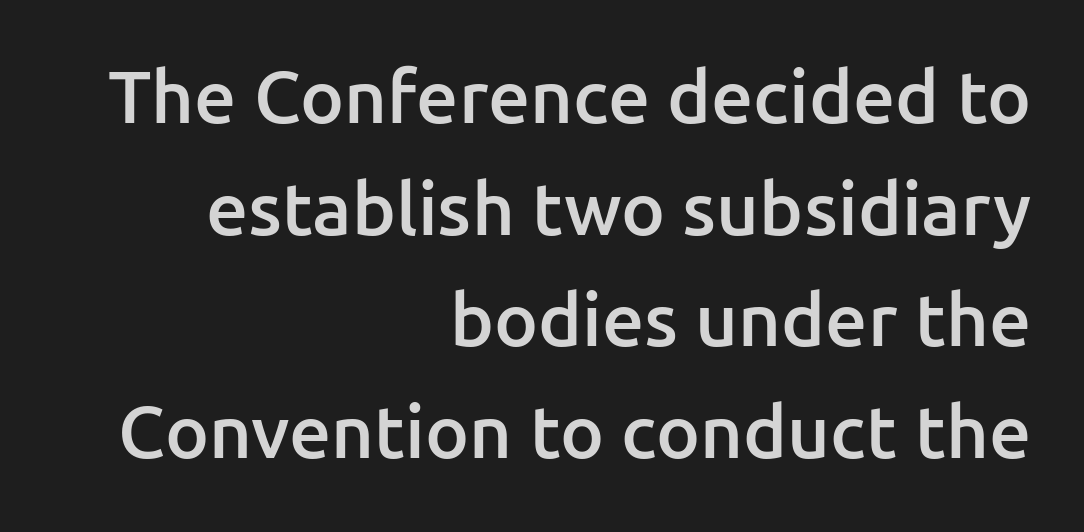
{"serif": "no", "italic": "no", "bold": "semi", "weight": "semibold", "width": "normal", "stroke_contrast": "low", "x_height": "medium", "monospaced": "no", "underline": "no", "align": "right", "line_spacing": "normal", "line_spacing_ratio": 1.51, "letter_spacing": "normal", "letter_spacing_em": 0.0, "glyph_px": 74}
